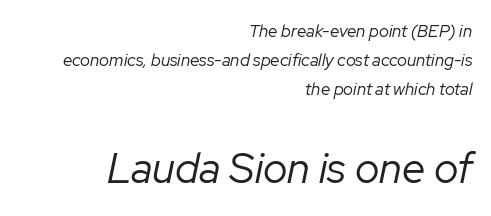
Q: Is the text bold? A: No.
Q: Is the text italic (slanted)? A: Yes, it leans right by about 12 degrees.
Q: Is the text underlined? A: No.
Q: How is the paragraph aligned? A: Right-aligned.
Q: Is the spacing between letters normal or unusually wide? A: Normal.
Q: Which block of text is set in a larger size, the first (top) or the second (bottom)? A: The second (bottom) one.
Q: Width (condensed, normal, or wide)? A: Normal.
Q: Stroke contrast? A: Low.
Q: x-height? A: Medium.
Q: Monospaced? A: No.
